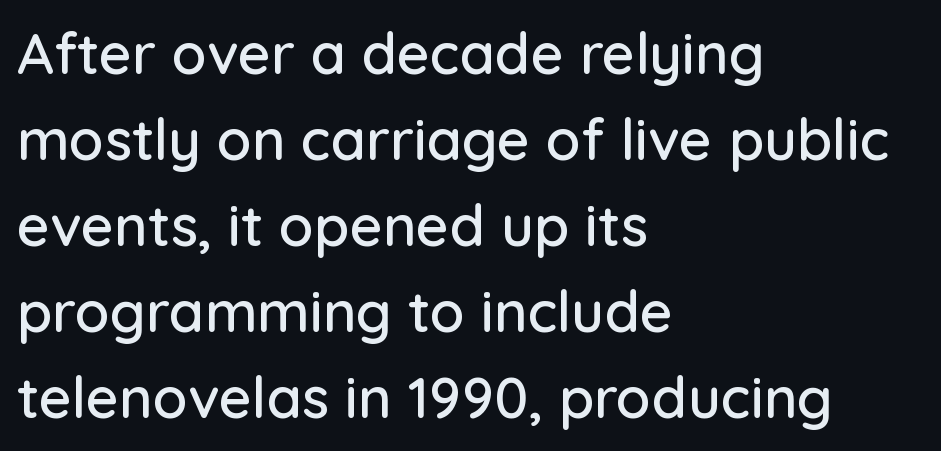
Any mark beneath the type? The region is blank. This sample uses plain, unmodified letter spacing. These lines are rendered in a variable-pitch font. Do the letters lean? They stand straight. The type family on display is of the sans-serif kind.
